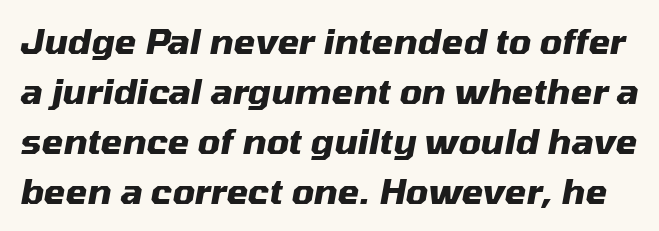
{"italic": "yes", "lean": "right", "slant_degrees": 10, "bold": "yes", "weight": "heavy", "width": "normal", "stroke_contrast": "medium", "x_height": "medium", "monospaced": "no", "underline": "no", "line_spacing": "normal", "line_spacing_ratio": 1.43, "letter_spacing": "normal", "letter_spacing_em": 0.0, "glyph_px": 35}
